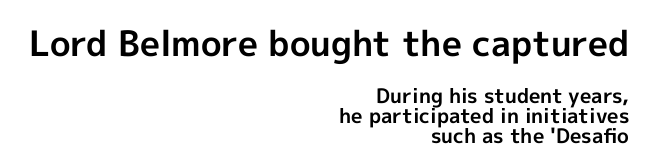
Q: Is the text bold? A: Yes.
Q: Is the text italic (slanted)? A: No, it is upright.
Q: Is the typeface a serif or a sans-serif typeface? A: Sans-serif.
Q: Is the text underlined? A: No.
Q: How is the paragraph aligned? A: Right-aligned.
Q: Is the spacing between letters normal or unusually wide? A: Normal.
Q: Is the spacing between lines tight, normal or loose? A: Tight.
Q: Which block of text is set in a larger size, the first (top) or the second (bottom)? A: The first (top) one.
Q: Width (condensed, normal, or wide)? A: Normal.
Q: x-height? A: Medium.
Q: Monospaced? A: No.
